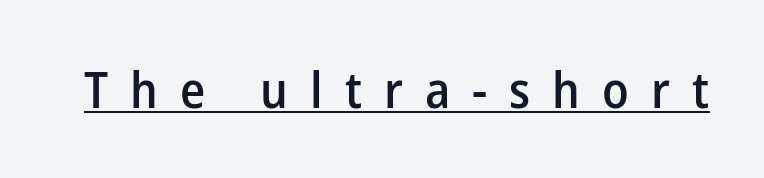
{"serif": "no", "italic": "no", "bold": "semi", "weight": "semibold", "width": "normal", "stroke_contrast": "low", "x_height": "medium", "monospaced": "no", "underline": "yes", "letter_spacing": "wide", "letter_spacing_em": 0.44, "glyph_px": 50}
